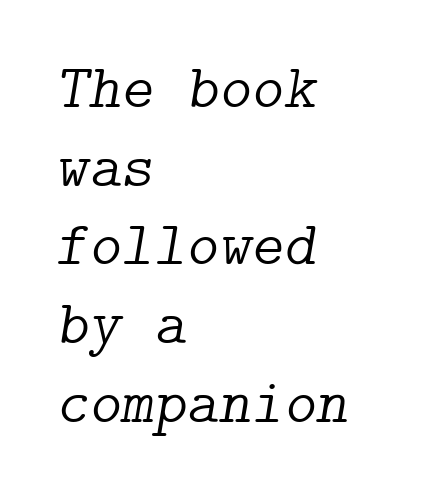
Q: Is the text bold? A: No.
Q: Is the text italic (slanted)? A: Yes, it leans right by about 9 degrees.
Q: Is the typeface a serif or a sans-serif typeface? A: Serif.
Q: Is the text underlined? A: No.
Q: How is the paragraph aligned? A: Left-aligned.
Q: Is the spacing between letters normal or unusually wide? A: Normal.
Q: Is the spacing between lines tight, normal or loose? A: Normal.
Q: Width (condensed, normal, or wide)? A: Normal.
Q: Stroke contrast? A: Low.
Q: x-height? A: Medium.
